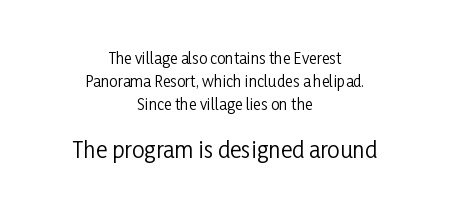
Q: Is the text bold? A: No.
Q: Is the text italic (slanted)? A: No, it is upright.
Q: Is the text underlined? A: No.
Q: How is the paragraph aligned? A: Centered.
Q: Is the spacing between letters normal or unusually wide? A: Normal.
Q: Is the spacing between lines tight, normal or loose? A: Normal.
Q: Which block of text is set in a larger size, the first (top) or the second (bottom)? A: The second (bottom) one.
